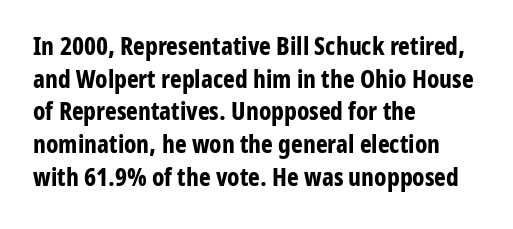
Q: Is the text bold? A: Yes.
Q: Is the text italic (slanted)? A: No, it is upright.
Q: Is the text underlined? A: No.
Q: How is the paragraph aligned? A: Left-aligned.
Q: Is the spacing between letters normal or unusually wide? A: Normal.
Q: Is the spacing between lines tight, normal or loose? A: Normal.
